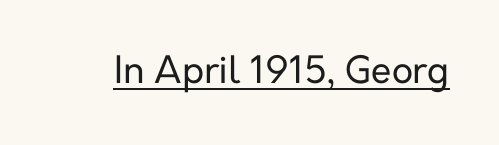
The typography opts for an upright posture over an oblique one. Words appear dense and cohesive because spacing is normal. The passage shown is underscored from start to finish. This is sans-serif lettering, the kind often seen on screens and signage. The rendering uses natural spacing where letterforms have individual widths. Stroke thickness stays within the range of a standard reading face or lighter.
